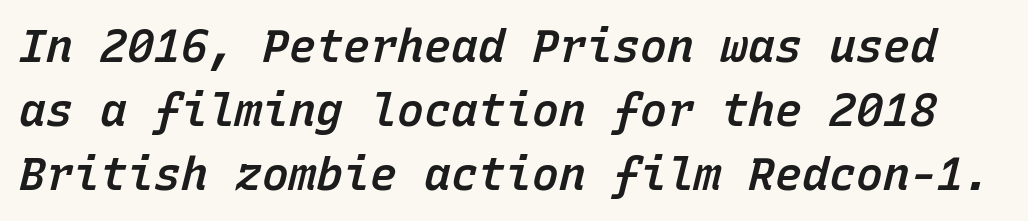
The image shows 45 px semibold type, italic (leaning right), monospaced; set normal line spacing (1.42x), normal letter spacing, not underlined; low stroke contrast and a medium x-height.
